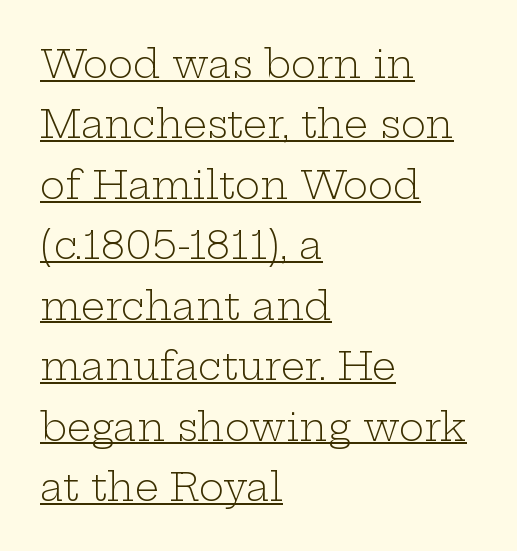
The lines in this sample share a left origin and differ only in where they stop. The rendered words wear a rule along their underside. Stroke terminals: seriffed. Baseline-to-baseline distance is the conventional proportion of letter height. Spacing between characters is what you'd get straight out of the box.
